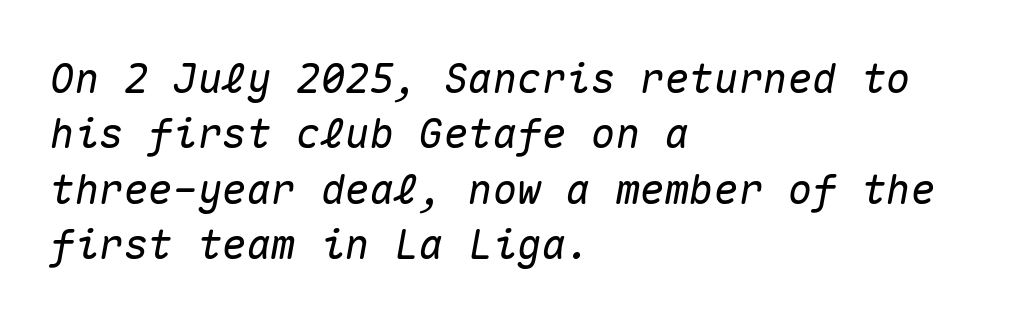
Q: Is the text italic (slanted)? A: Yes, it leans right by about 10 degrees.
Q: Is the text underlined? A: No.
Q: How is the paragraph aligned? A: Left-aligned.
Q: Is the spacing between letters normal or unusually wide? A: Normal.
Q: Is the spacing between lines tight, normal or loose? A: Normal.
Q: Width (condensed, normal, or wide)? A: Normal.
Q: Stroke contrast? A: Medium.
Q: x-height? A: Medium.
Q: Monospaced? A: Yes.
